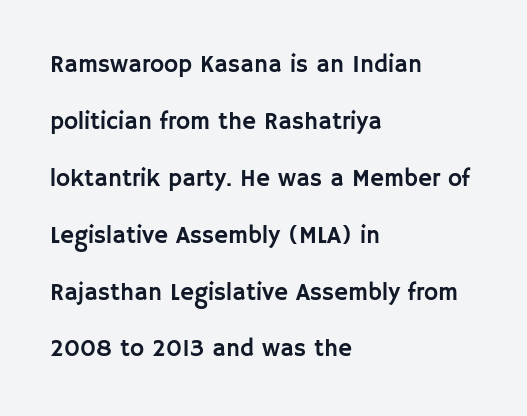
The letterforms sit shoulder to shoulder at normal distance. What's the leading like? Stretched, with rows far apart. Line starts are locked; line ends wander. No italicization has been applied; the sample stays upright. Letters rest on an invisible, unmarked baseline.
